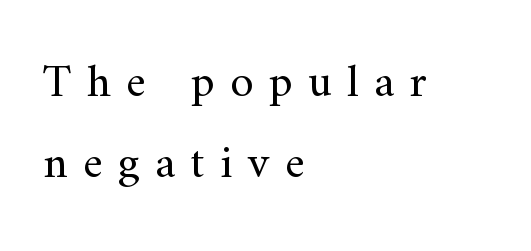
{"serif": "yes", "italic": "no", "bold": "no", "weight": "regular", "width": "normal", "stroke_contrast": "medium", "x_height": "small", "monospaced": "no", "underline": "no", "align": "left", "line_spacing_ratio": 1.73, "letter_spacing": "wide", "letter_spacing_em": 0.33, "glyph_px": 47}
